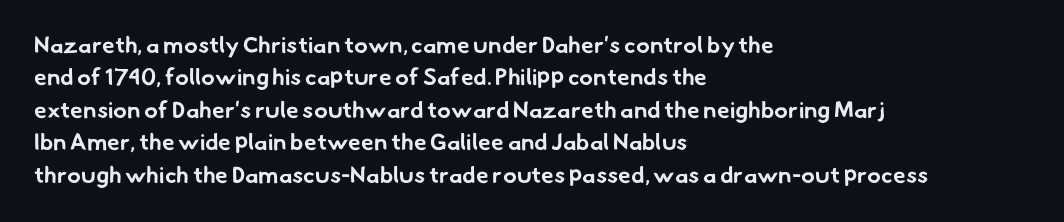
Teacher's note: observe the even left margin — that is flush-left alignment. This is heavy type, rendered in bold. Compared with typical body copy, the letter spacing here is the same. Is there much room between lines? A standard amount, neither cramped nor airy. Lines of text with bare space underneath.
